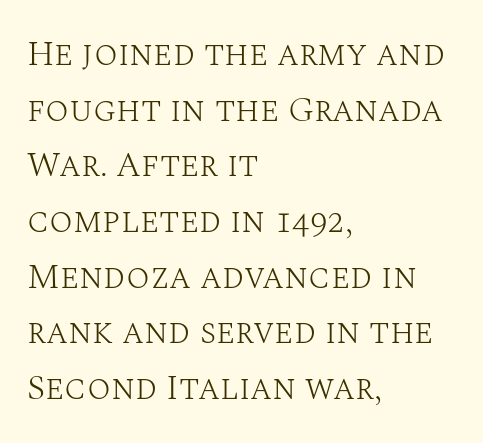
Compared with a centered layout, this one pins lines to the left instead. You could call the tracking neutral — neither tight nor loose. In terms of leading, this rendering sits right in the middle. A roman cut, with each character standing at attention. Is this a fixed-width face? No — the glyphs have proportional, varying widths. Bold? No — there's no thickening of the strokes.
